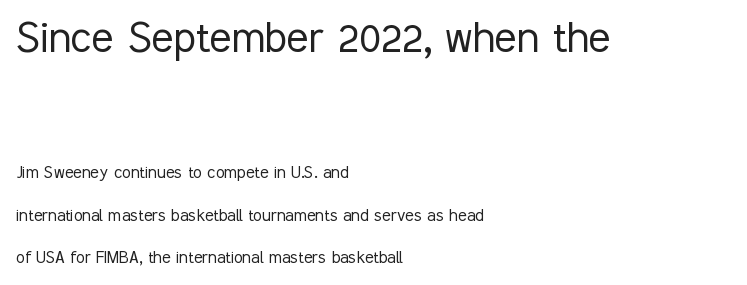
{"serif": "no", "italic": "no", "bold": "no", "weight": "light", "width": "condensed", "stroke_contrast": "low", "x_height": "medium", "monospaced": "no", "underline": "no", "align": "left", "line_spacing": "loose", "line_spacing_ratio": 2.11, "letter_spacing": "normal", "letter_spacing_em": 0.0, "larger_block": "first", "size_ratio": 2.55, "glyph_px": 51}
